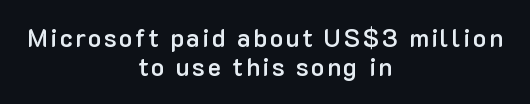
The image shows 25 px text type, upright; set centered, line spacing 1.17x, not underlined.
